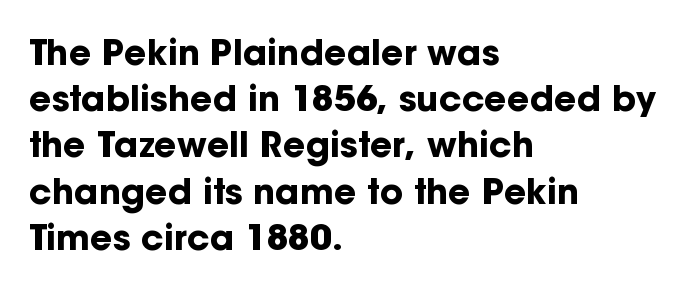
The image shows 35 px bold sans-serif type, upright; set left-aligned, normal line spacing (1.32x), normal letter spacing, not underlined; low stroke contrast and a medium x-height.
